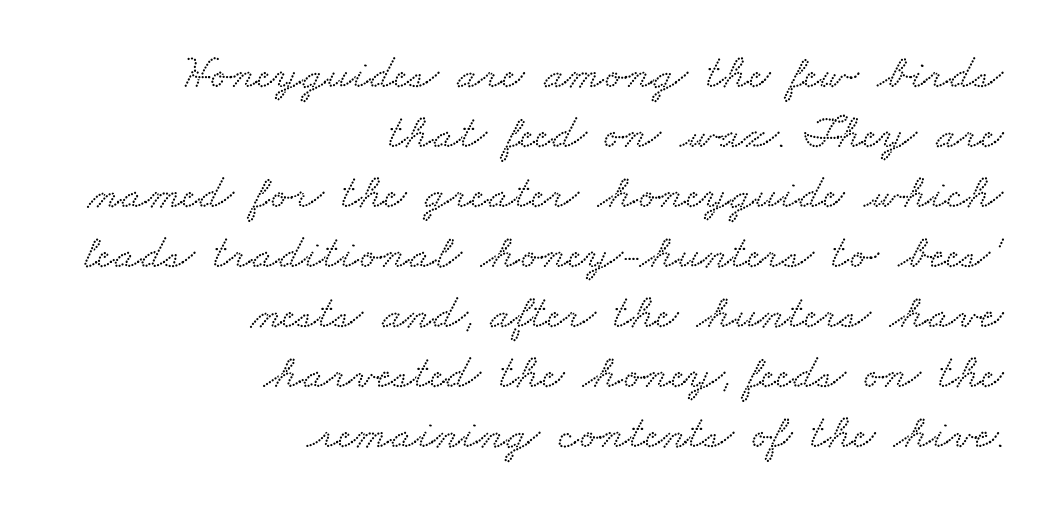
{"serif": "yes", "width": "wide", "stroke_contrast": "low", "x_height": "small", "monospaced": "no", "underline": "no", "align": "right", "line_spacing": "normal", "line_spacing_ratio": 1.25, "letter_spacing": "normal", "letter_spacing_em": 0.0, "glyph_px": 48}
